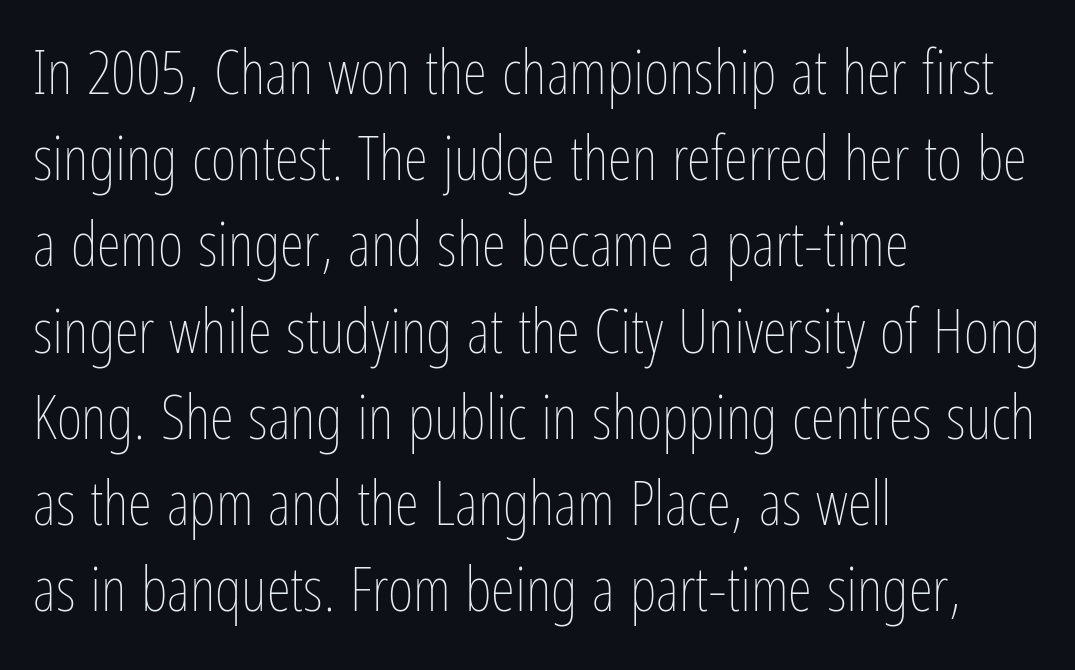
Q: Is the text bold? A: No.
Q: Is the text italic (slanted)? A: No, it is upright.
Q: Is the text underlined? A: No.
Q: How is the paragraph aligned? A: Left-aligned.
Q: Is the spacing between letters normal or unusually wide? A: Normal.
Q: Is the spacing between lines tight, normal or loose? A: Normal.
Q: Width (condensed, normal, or wide)? A: Condensed.
Q: Stroke contrast? A: Low.
Q: x-height? A: Medium.
Q: Monospaced? A: No.
